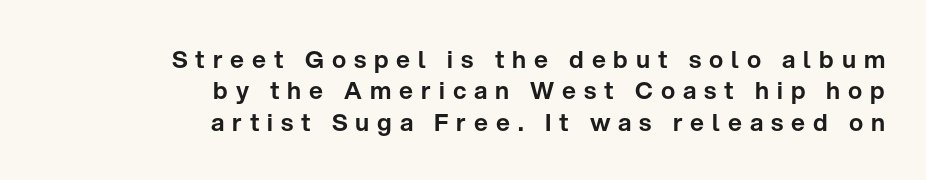
{"italic": "no", "underline": "no", "align": "right", "line_spacing": "normal", "line_spacing_ratio": 1.31, "letter_spacing": "wide", "letter_spacing_em": 0.33, "glyph_px": 24}
